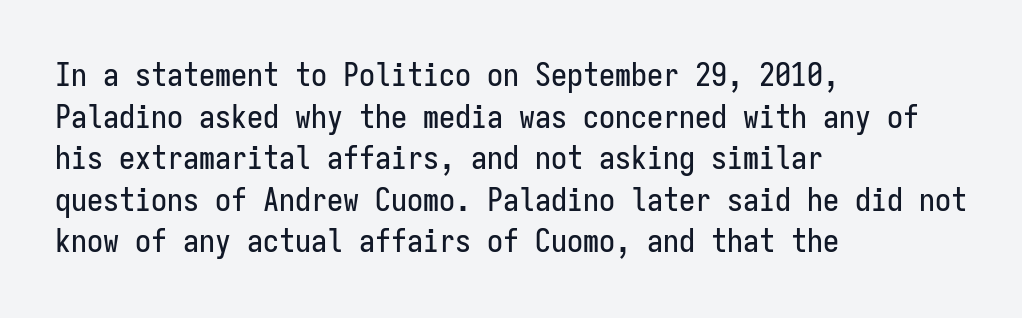
{"serif": "no", "italic": "no", "width": "condensed", "stroke_contrast": "low", "x_height": "medium", "monospaced": "yes", "underline": "no", "align": "left", "line_spacing": "normal", "line_spacing_ratio": 1.3, "letter_spacing": "normal", "letter_spacing_em": 0.0, "glyph_px": 32}
